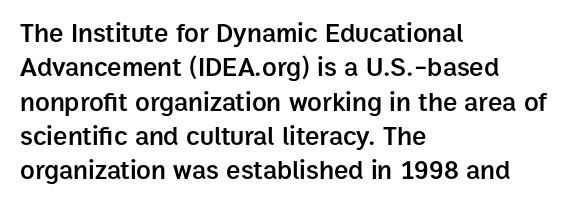
Q: Is the text bold? A: Semi-bold.
Q: Is the text italic (slanted)? A: No, it is upright.
Q: Is the text underlined? A: No.
Q: How is the paragraph aligned? A: Left-aligned.
Q: Is the spacing between letters normal or unusually wide? A: Normal.
Q: Is the spacing between lines tight, normal or loose? A: Normal.
